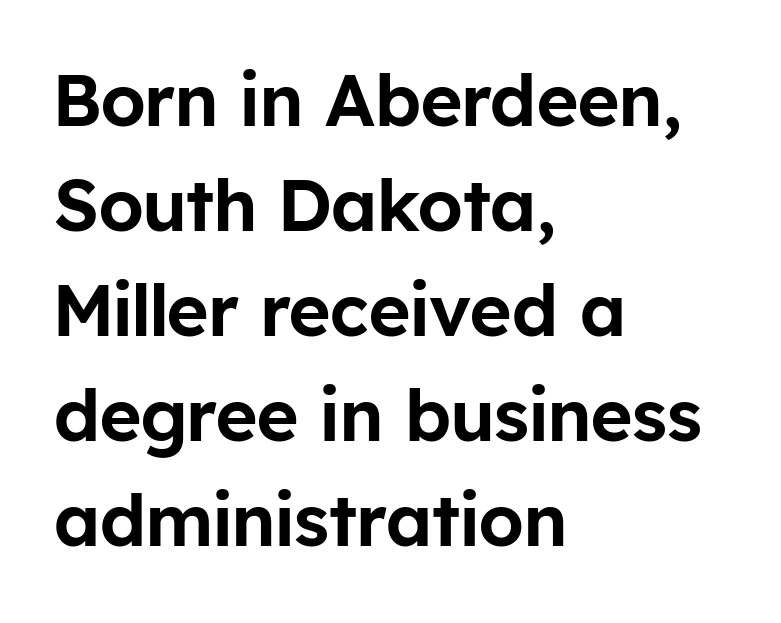
{"serif": "no", "italic": "no", "width": "normal", "stroke_contrast": "low", "x_height": "medium", "monospaced": "no", "underline": "no", "align": "left", "line_spacing": "normal", "line_spacing_ratio": 1.46, "letter_spacing": "normal", "letter_spacing_em": 0.0, "glyph_px": 72}
